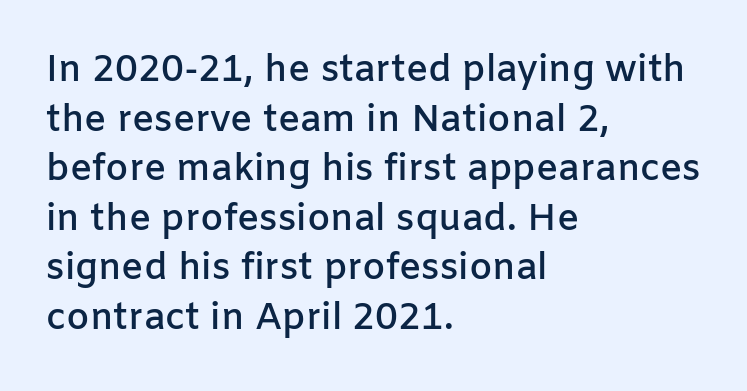
Q: Is the text bold? A: Semi-bold.
Q: Is the text italic (slanted)? A: No, it is upright.
Q: Is the typeface a serif or a sans-serif typeface? A: Sans-serif.
Q: Is the text underlined? A: No.
Q: How is the paragraph aligned? A: Left-aligned.
Q: Is the spacing between letters normal or unusually wide? A: Normal.
Q: Is the spacing between lines tight, normal or loose? A: Normal.
Q: Width (condensed, normal, or wide)? A: Normal.
Q: Stroke contrast? A: Low.
Q: x-height? A: Medium.
Q: Monospaced? A: No.
